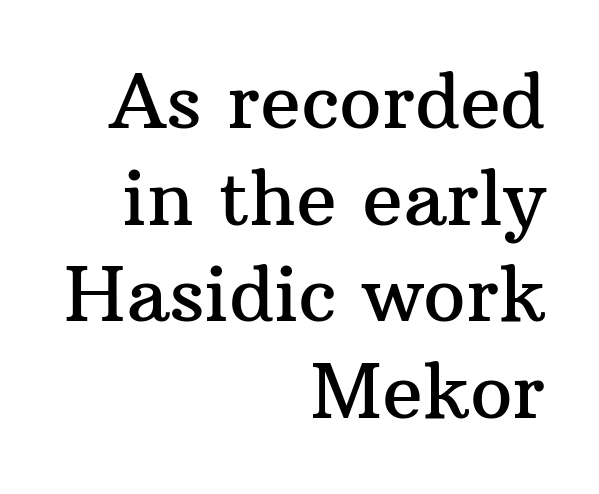
The image shows 75 px serif type, upright; set right-aligned, normal line spacing (1.29x), normal letter spacing, not underlined; medium stroke contrast and a medium x-height.
